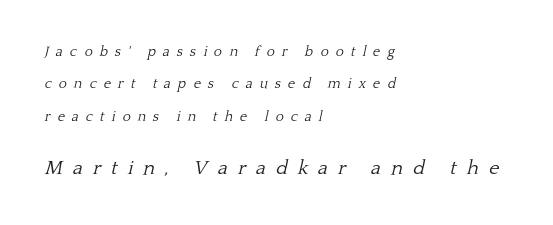
{"italic": "yes", "lean": "right", "slant_degrees": 13, "bold": "no", "underline": "no", "align": "left", "line_spacing": "loose", "line_spacing_ratio": 2.32, "letter_spacing": "wide", "letter_spacing_em": 0.5, "larger_block": "second", "size_ratio": 1.43, "glyph_px": 20}
